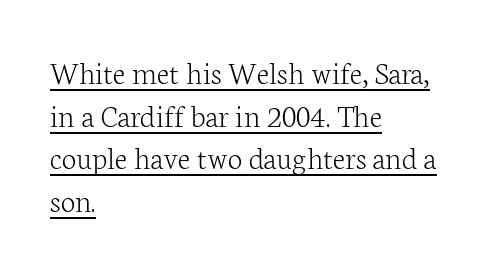
Q: Is the text bold? A: No.
Q: Is the text italic (slanted)? A: No, it is upright.
Q: Is the typeface a serif or a sans-serif typeface? A: Serif.
Q: Is the text underlined? A: Yes.
Q: How is the paragraph aligned? A: Left-aligned.
Q: Is the spacing between letters normal or unusually wide? A: Normal.
Q: Is the spacing between lines tight, normal or loose? A: Normal.
Q: Width (condensed, normal, or wide)? A: Normal.
Q: Stroke contrast? A: Low.
Q: x-height? A: Medium.
Q: Monospaced? A: No.
